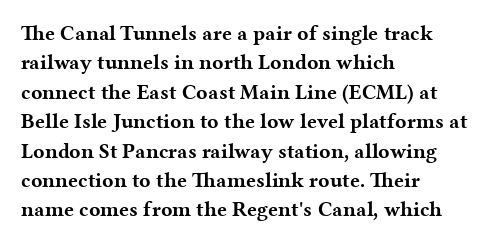
The image shows 21 px bold type, upright; set left-aligned, normal line spacing (1.4x), normal letter spacing, not underlined.
